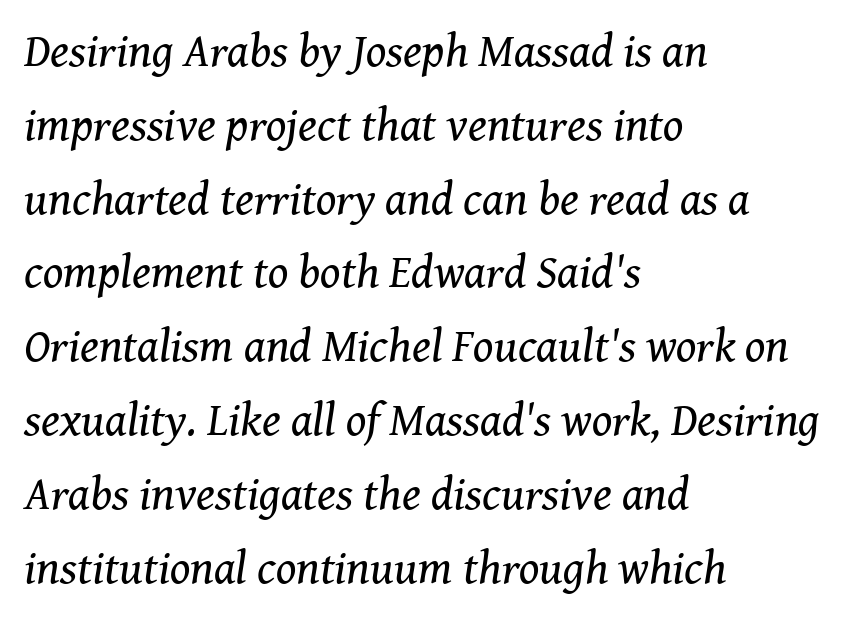
{"serif": "yes", "italic": "yes", "lean": "right", "slant_degrees": 8, "bold": "no", "weight": "regular", "width": "normal", "stroke_contrast": "medium", "x_height": "medium", "monospaced": "no", "underline": "no", "align": "left", "line_spacing": "normal", "line_spacing_ratio": 1.57, "letter_spacing": "normal", "letter_spacing_em": 0.0, "glyph_px": 47}
